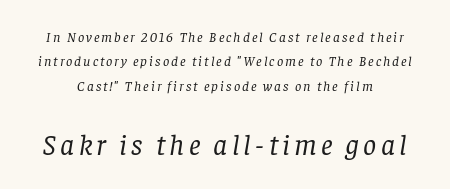
Q: Is the text bold? A: No.
Q: Is the text italic (slanted)? A: Yes, it leans right by about 8 degrees.
Q: Is the typeface a serif or a sans-serif typeface? A: Serif.
Q: Is the text underlined? A: No.
Q: Which block of text is set in a larger size, the first (top) or the second (bottom)? A: The second (bottom) one.
Q: Width (condensed, normal, or wide)? A: Normal.
Q: Stroke contrast? A: Low.
Q: x-height? A: Large.
Q: Monospaced? A: No.
